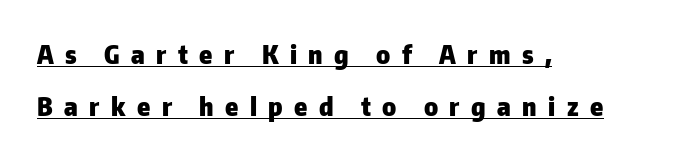
The glyphs are accompanied by a horizontal stroke just below them. Letter spacing: wide. Students, observe: this is what heavily led, spacious text looks like. If you drew a ruler down the left edge, every line would touch it. Set as a true bold cut, around the 700 mark.
